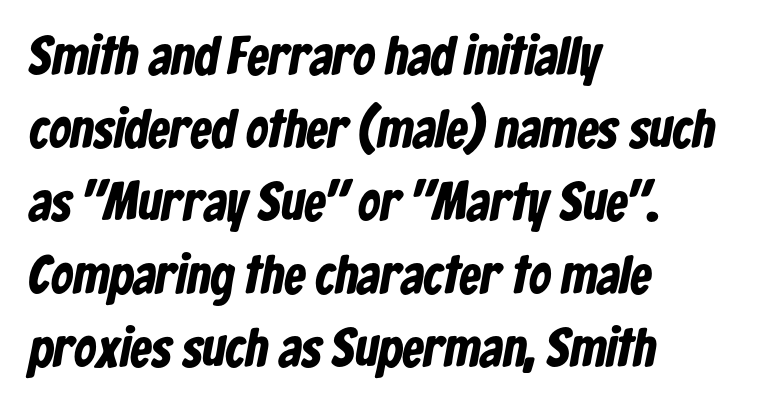
Q: Is the text bold? A: Yes.
Q: Is the typeface a serif or a sans-serif typeface? A: Sans-serif.
Q: Is the text underlined? A: No.
Q: How is the paragraph aligned? A: Left-aligned.
Q: Is the spacing between letters normal or unusually wide? A: Normal.
Q: Is the spacing between lines tight, normal or loose? A: Normal.
Q: Width (condensed, normal, or wide)? A: Condensed.
Q: Stroke contrast? A: Low.
Q: x-height? A: Medium.
Q: Monospaced? A: No.
